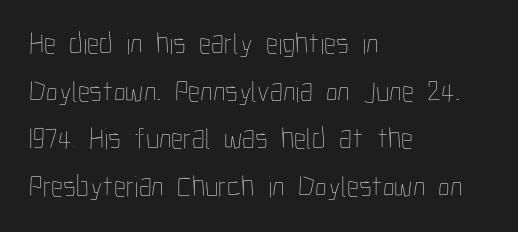
The image shows 30 px thin, condensed type, upright; set left-aligned, normal line spacing (1.59x), normal letter spacing, not underlined; low stroke contrast and a medium x-height.
